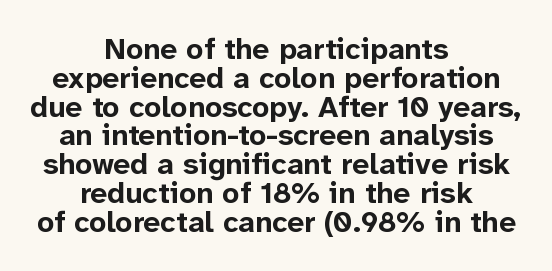
The image shows 30 px bold sans-serif type, upright; set centered, tight line spacing (0.96x), normal letter spacing, not underlined; low stroke contrast and a medium x-height.
